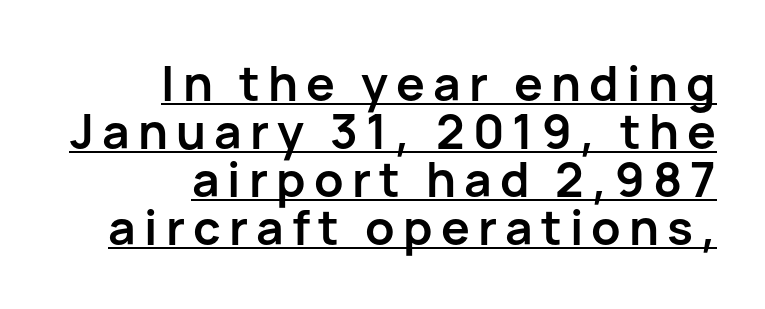
Q: Is the text bold? A: Yes.
Q: Is the text italic (slanted)? A: No, it is upright.
Q: Is the typeface a serif or a sans-serif typeface? A: Sans-serif.
Q: Is the text underlined? A: Yes.
Q: How is the paragraph aligned? A: Right-aligned.
Q: Is the spacing between lines tight, normal or loose? A: Tight.
Q: Width (condensed, normal, or wide)? A: Normal.
Q: Stroke contrast? A: Low.
Q: x-height? A: Medium.
Q: Monospaced? A: No.
